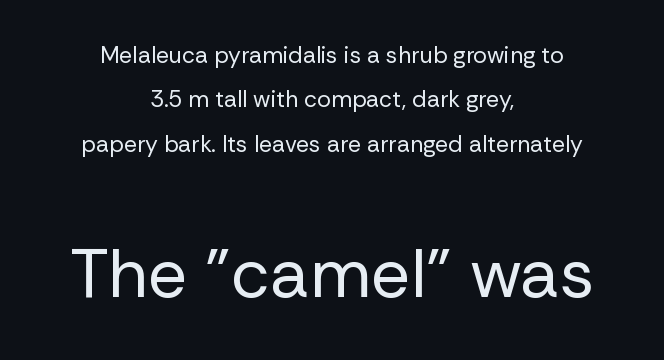
Q: Is the text bold? A: No.
Q: Is the text italic (slanted)? A: No, it is upright.
Q: Is the typeface a serif or a sans-serif typeface? A: Sans-serif.
Q: Is the text underlined? A: No.
Q: How is the paragraph aligned? A: Centered.
Q: Is the spacing between letters normal or unusually wide? A: Normal.
Q: Is the spacing between lines tight, normal or loose? A: Loose.
Q: Which block of text is set in a larger size, the first (top) or the second (bottom)? A: The second (bottom) one.
Q: Width (condensed, normal, or wide)? A: Normal.
Q: Stroke contrast? A: Low.
Q: x-height? A: Medium.
Q: Monospaced? A: No.
